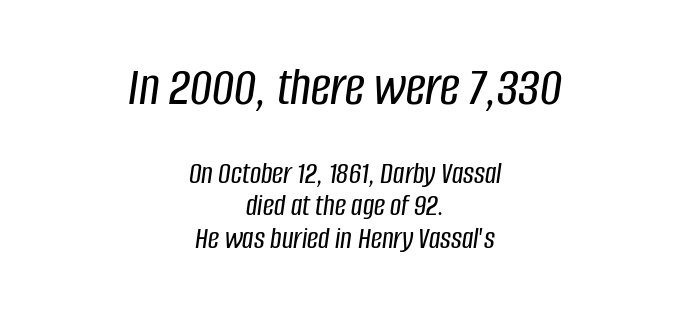
{"italic": "yes", "lean": "right", "slant_degrees": 8, "width": "condensed", "stroke_contrast": "low", "x_height": "large", "monospaced": "no", "underline": "no", "align": "center", "line_spacing": "tight", "line_spacing_ratio": 1.04, "letter_spacing": "normal", "letter_spacing_em": 0.0, "larger_block": "first", "size_ratio": 1.77, "glyph_px": 55}
